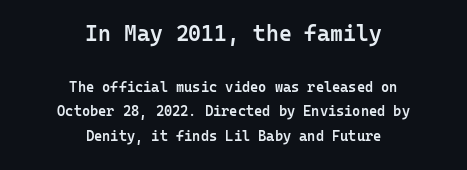
The image shows 22 px text type, upright; set centered, line spacing 1.77x, normal letter spacing, not underlined; the first (top) block is 1.57x larger.
